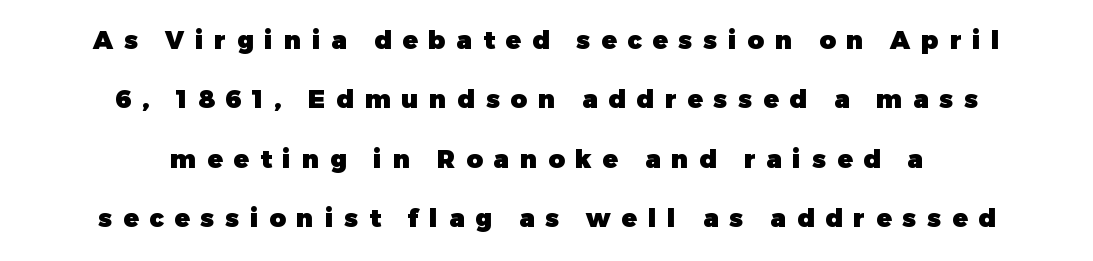
The tracking reads as deliberately expanded to a designer's eye. The rendering uses a large line-height, opening up the rows. Visually the block forms a symmetrical silhouette, jagged on both flanks. This sample uses an upright cut, with every glyph sitting square on the baseline. The words here are not underlined. You'd pick this weight for a headline — it's a proper bold.
